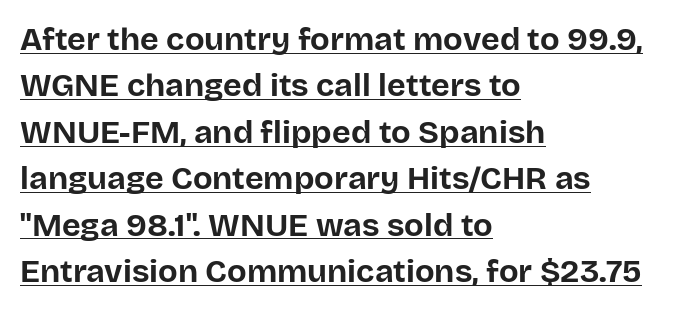
Q: Is the text bold? A: Yes.
Q: Is the text italic (slanted)? A: No, it is upright.
Q: Is the typeface a serif or a sans-serif typeface? A: Sans-serif.
Q: Is the text underlined? A: Yes.
Q: How is the paragraph aligned? A: Left-aligned.
Q: Is the spacing between letters normal or unusually wide? A: Normal.
Q: Is the spacing between lines tight, normal or loose? A: Normal.
Q: Width (condensed, normal, or wide)? A: Normal.
Q: Stroke contrast? A: Low.
Q: x-height? A: Large.
Q: Monospaced? A: No.
